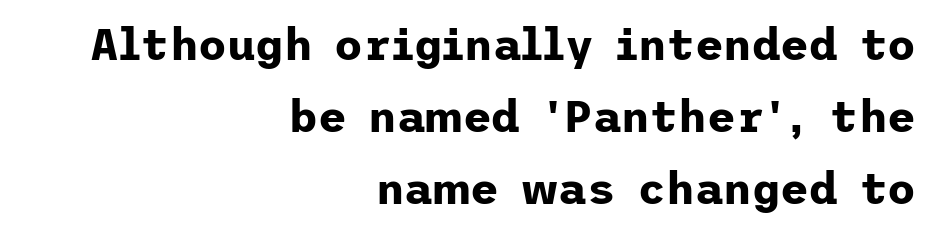
The image shows 44 px bold sans-serif type, upright; set right-aligned, normal line spacing (1.64x), normal letter spacing, not underlined; low stroke contrast and a medium x-height.
